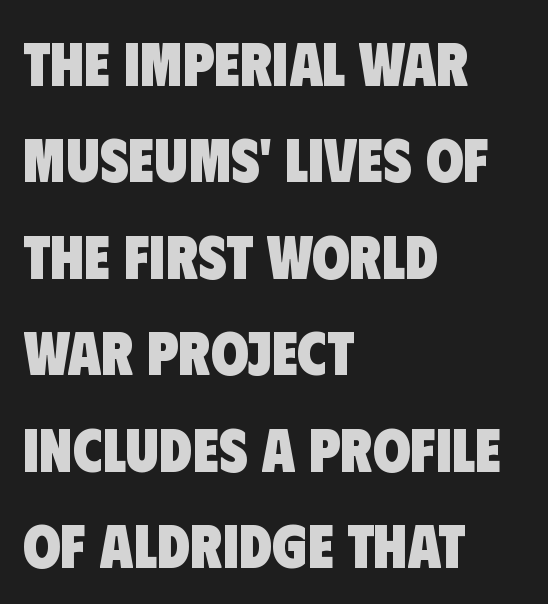
Q: Is the text bold? A: Yes.
Q: Is the typeface a serif or a sans-serif typeface? A: Sans-serif.
Q: Is the text underlined? A: No.
Q: How is the paragraph aligned? A: Left-aligned.
Q: Is the spacing between letters normal or unusually wide? A: Normal.
Q: Is the spacing between lines tight, normal or loose? A: Normal.
Q: Width (condensed, normal, or wide)? A: Condensed.
Q: Stroke contrast? A: Low.
Q: x-height? A: Large.
Q: Monospaced? A: No.
